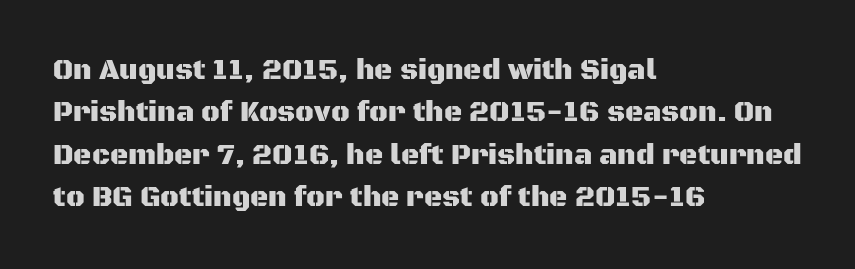
The image shows 28 px sans-serif type, upright; set left-aligned, normal line spacing (1.51x), normal letter spacing, not underlined; medium stroke contrast and a large x-height.
